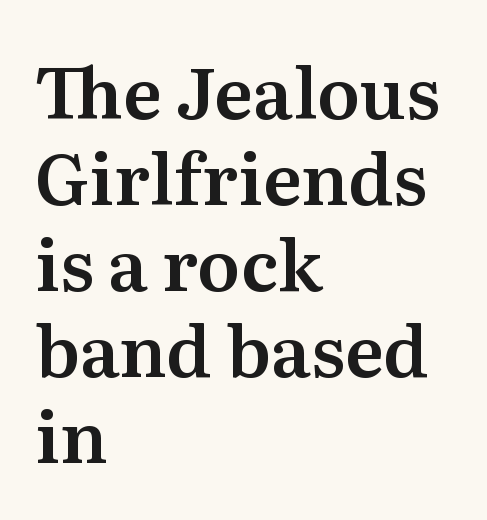
Q: Is the text italic (slanted)? A: No, it is upright.
Q: Is the typeface a serif or a sans-serif typeface? A: Serif.
Q: Is the text underlined? A: No.
Q: How is the paragraph aligned? A: Left-aligned.
Q: Is the spacing between letters normal or unusually wide? A: Normal.
Q: Width (condensed, normal, or wide)? A: Normal.
Q: Stroke contrast? A: Medium.
Q: x-height? A: Medium.
Q: Monospaced? A: No.
